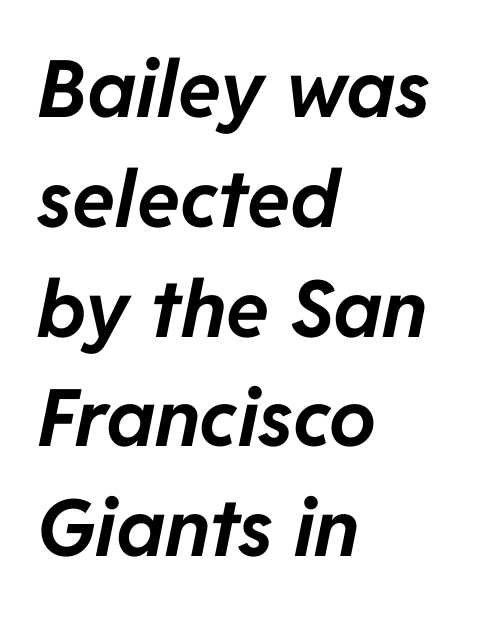
{"italic": "yes", "lean": "right", "slant_degrees": 11, "bold": "yes", "weight": "bold", "width": "normal", "stroke_contrast": "low", "x_height": "medium", "monospaced": "no", "underline": "no", "align": "left", "line_spacing": "normal", "line_spacing_ratio": 1.39, "letter_spacing": "normal", "letter_spacing_em": 0.0, "glyph_px": 79}
